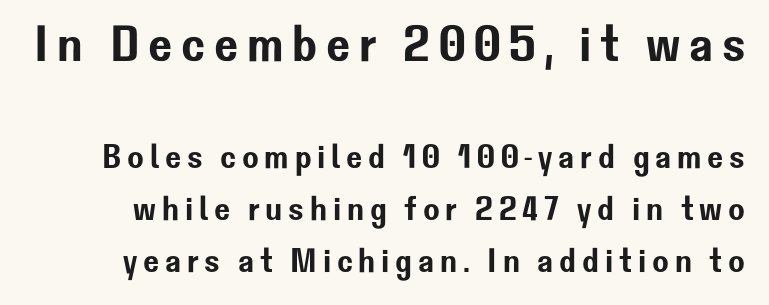
The image shows 51 px sans-serif type, upright; set normal line spacing (1.53x), not underlined; the first (top) block is 1.5x larger; low stroke contrast and a medium x-height.
